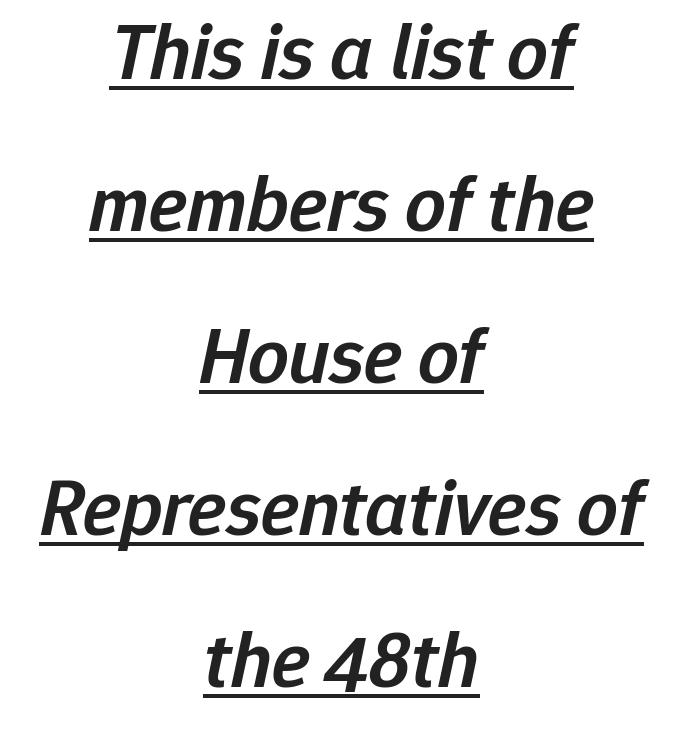
The image shows 80 px semibold type, italic (leaning right); set centered, loose line spacing (1.9x), normal letter spacing, underlined; low stroke contrast and a medium x-height.
